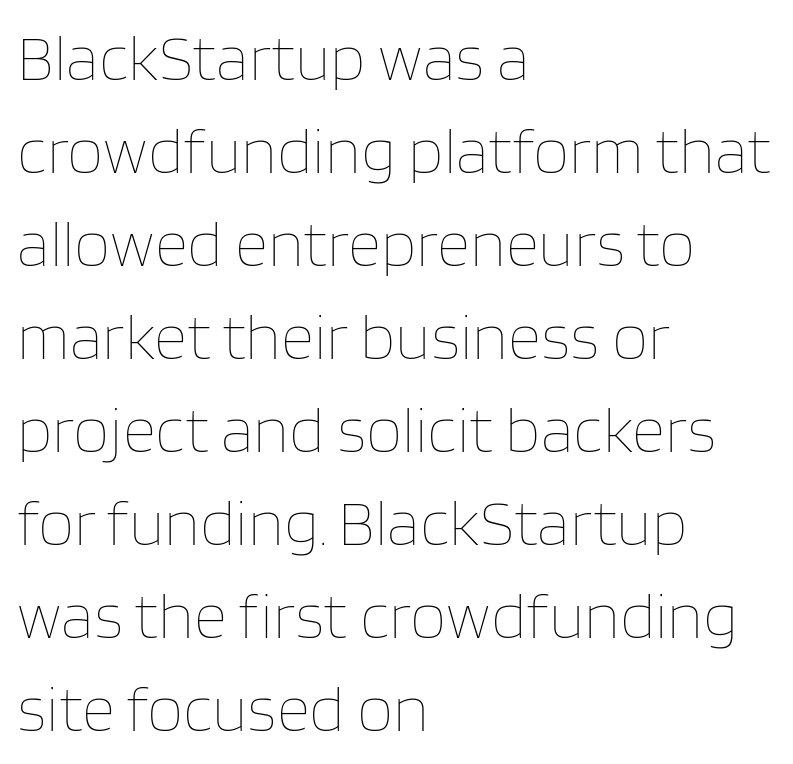
{"italic": "no", "bold": "no", "weight": "thin", "width": "normal", "stroke_contrast": "low", "x_height": "large", "monospaced": "no", "underline": "no", "align": "left", "line_spacing": "normal", "line_spacing_ratio": 1.43, "letter_spacing": "normal", "letter_spacing_em": 0.0, "glyph_px": 65}
